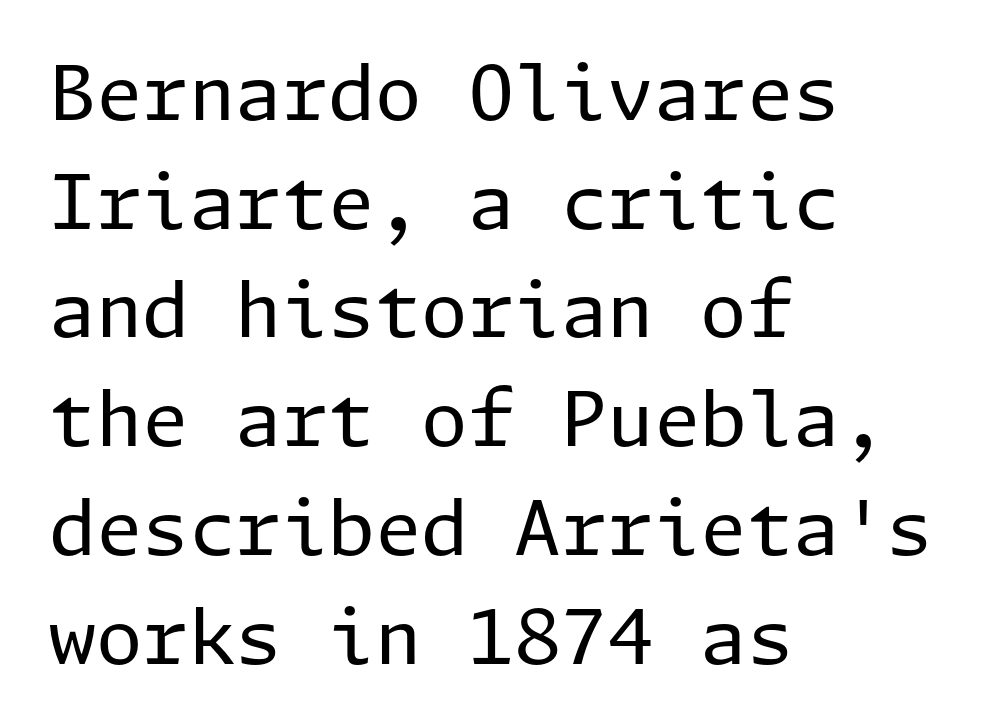
The image shows 75 px regular-weight sans-serif type, upright; set left-aligned, normal line spacing (1.45x), normal letter spacing, not underlined; low stroke contrast and a medium x-height.
